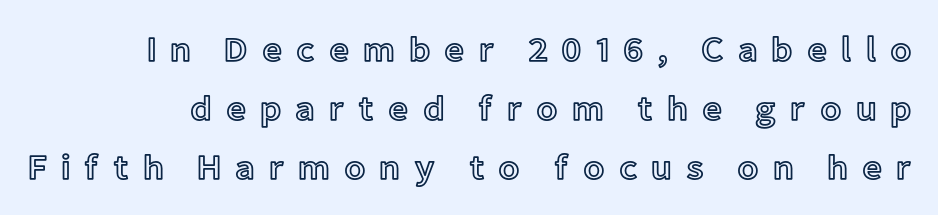
{"italic": "no", "width": "normal", "x_height": "medium", "monospaced": "no", "underline": "no", "line_spacing": "normal", "line_spacing_ratio": 1.68, "letter_spacing": "wide", "letter_spacing_em": 0.39, "glyph_px": 35}
